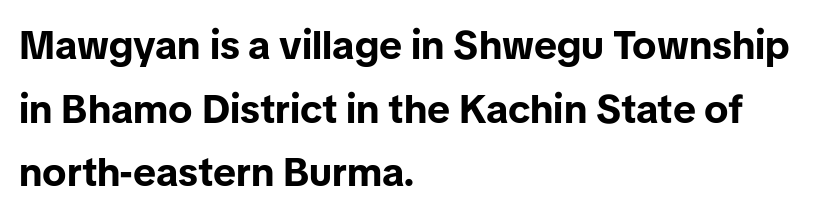
The image shows 40 px bold sans-serif type, upright; set left-aligned, normal line spacing (1.59x), normal letter spacing, not underlined; low stroke contrast and a medium x-height.
